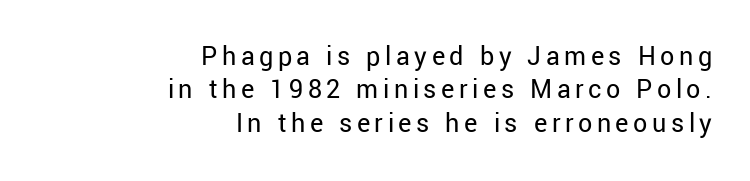
Ordinary non-slanted type is in use. Stems and bowls with no extra thickness — not bold. The rendering uses natural spacing where letterforms have individual widths. Visually the block forms a straight wall on the right and a jagged coastline on the left. Type style note: lacks serifs.
